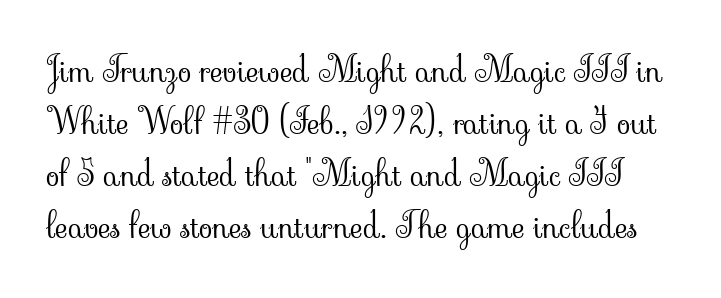
The image shows 35 px light serif type, upright; set normal line spacing (1.49x), normal letter spacing, not underlined; low stroke contrast and a small x-height.
